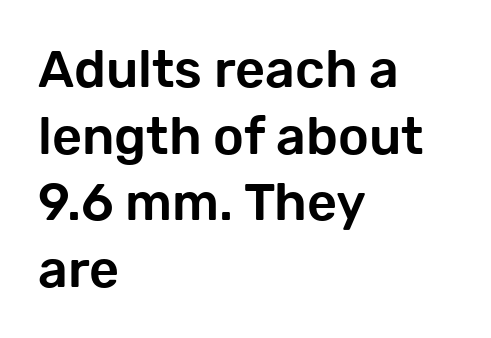
{"serif": "no", "italic": "no", "width": "normal", "stroke_contrast": "low", "x_height": "medium", "monospaced": "no", "underline": "no", "align": "left", "line_spacing": "normal", "line_spacing_ratio": 1.28, "letter_spacing": "normal", "letter_spacing_em": 0.0, "glyph_px": 52}
